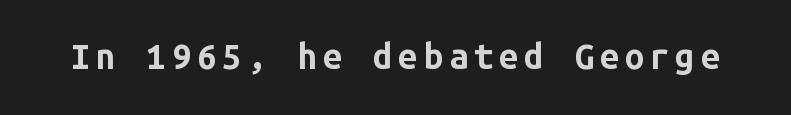
The typesetting leans heavy: a genuine bold. Vertical strokes here are truly vertical. The passage shown is typed in a monospace face where columns stay perfectly aligned. Stroke terminals: plain, sans-serif. Check the space under the baseline: it is left empty.
